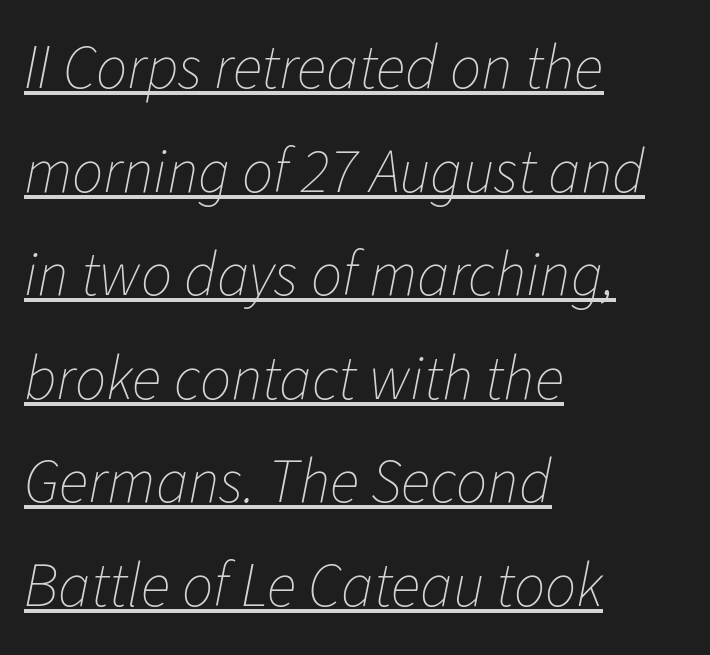
A light-to-regular cut is what we see here. Compared with undecorated copy, this sample adds a rule below the words. Letter spacing: default. The rendering uses natural spacing where letterforms have individual widths. Is there much room between lines? A standard amount, neither cramped nor airy. Emphasis-style slanted type is in use.
